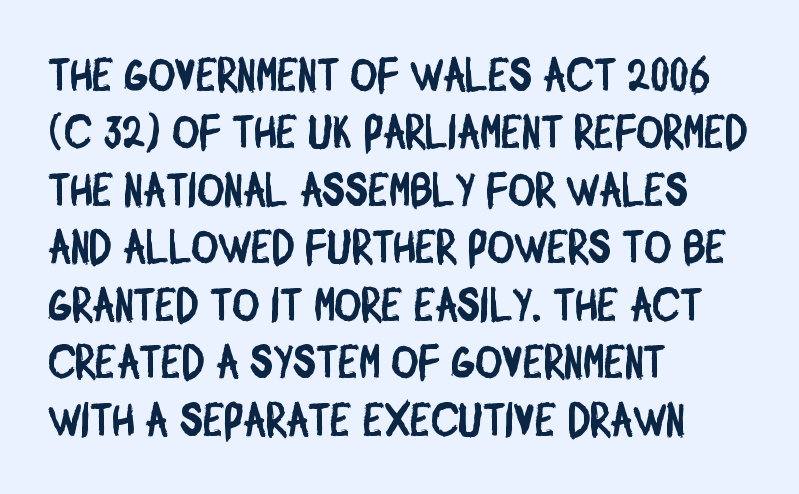
Normally led — the rows are evenly, conventionally spaced. Typeset ragged right — the left edge is the straight one. The face used here is proportionally spaced, like ordinary book or web type. Each row of text sits above clean, open space.
